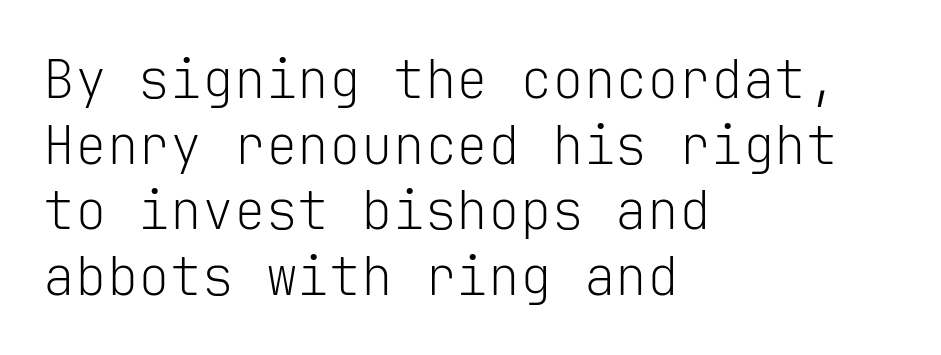
Q: Is the text bold? A: No.
Q: Is the text italic (slanted)? A: No, it is upright.
Q: Is the typeface a serif or a sans-serif typeface? A: Sans-serif.
Q: Is the text underlined? A: No.
Q: How is the paragraph aligned? A: Left-aligned.
Q: Is the spacing between letters normal or unusually wide? A: Normal.
Q: Width (condensed, normal, or wide)? A: Normal.
Q: Stroke contrast? A: Low.
Q: x-height? A: Medium.
Q: Monospaced? A: Yes.
